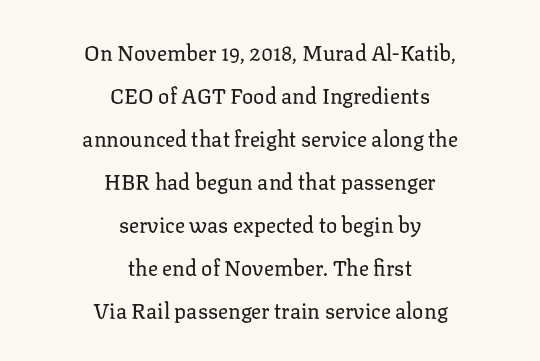
{"italic": "no", "bold": "no", "underline": "no", "align": "center", "line_spacing": "loose", "line_spacing_ratio": 2.05, "letter_spacing": "normal", "letter_spacing_em": 0.0, "glyph_px": 21}
